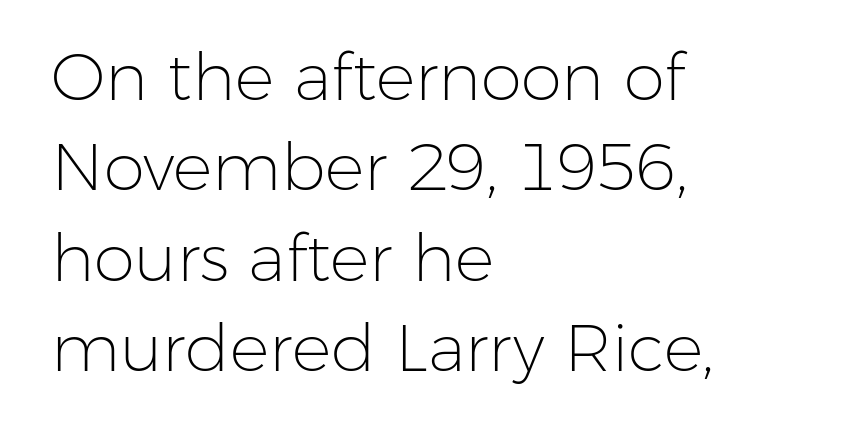
Q: Is the text bold? A: No.
Q: Is the text italic (slanted)? A: No, it is upright.
Q: Is the typeface a serif or a sans-serif typeface? A: Sans-serif.
Q: Is the text underlined? A: No.
Q: How is the paragraph aligned? A: Left-aligned.
Q: Is the spacing between letters normal or unusually wide? A: Normal.
Q: Is the spacing between lines tight, normal or loose? A: Normal.
Q: Width (condensed, normal, or wide)? A: Normal.
Q: Stroke contrast? A: Low.
Q: x-height? A: Medium.
Q: Monospaced? A: No.
